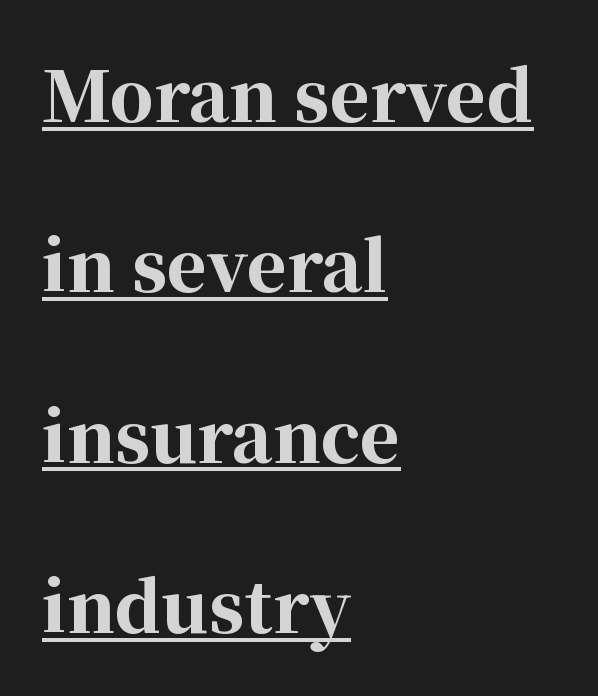
{"serif": "yes", "italic": "no", "bold": "yes", "weight": "bold", "width": "normal", "stroke_contrast": "high", "x_height": "medium", "monospaced": "no", "underline": "yes", "align": "left", "line_spacing": "loose", "line_spacing_ratio": 2.47, "letter_spacing": "normal", "letter_spacing_em": 0.0, "glyph_px": 69}
